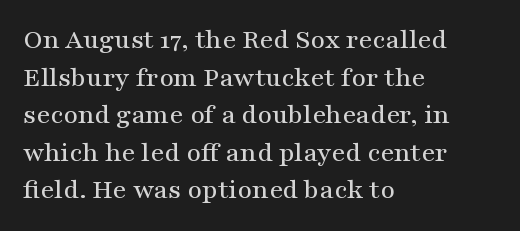
{"serif": "yes", "italic": "no", "width": "wide", "stroke_contrast": "medium", "x_height": "medium", "monospaced": "no", "underline": "no", "align": "left", "line_spacing": "normal", "line_spacing_ratio": 1.34, "letter_spacing": "normal", "letter_spacing_em": 0.0, "glyph_px": 28}
